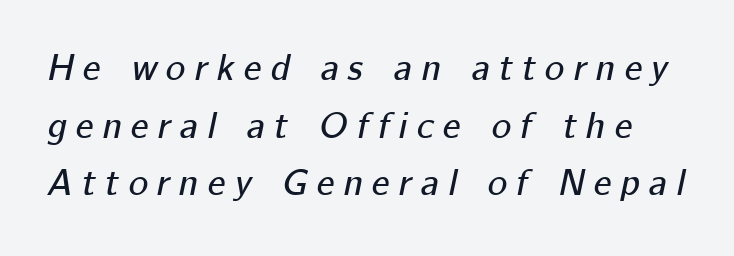
The image shows 37 px text type, italic (leaning right); set normal line spacing (1.56x), unusually wide letter spacing (+0.25 em), not underlined; low stroke contrast and a medium x-height.
